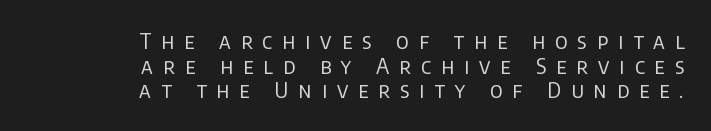
The image shows 21 px text type, upright; set right-aligned, line spacing 1.17x, unusually wide letter spacing (+0.48 em), not underlined.
